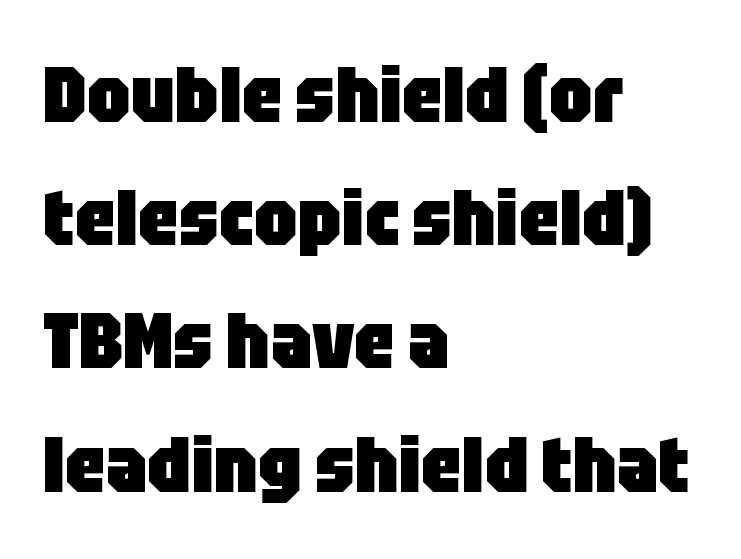
{"serif": "no", "italic": "no", "bold": "yes", "weight": "heavy", "width": "condensed", "stroke_contrast": "low", "x_height": "large", "monospaced": "no", "underline": "no", "align": "left", "line_spacing": "normal", "line_spacing_ratio": 1.56, "letter_spacing": "normal", "letter_spacing_em": 0.0, "glyph_px": 79}
